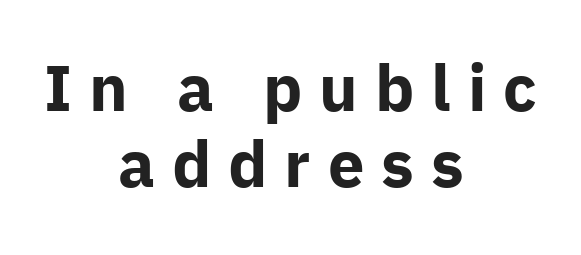
The image shows 65 px bold sans-serif type, upright; set centered, line spacing 1.17x, unusually wide letter spacing (+0.26 em), not underlined; low stroke contrast and a medium x-height.
